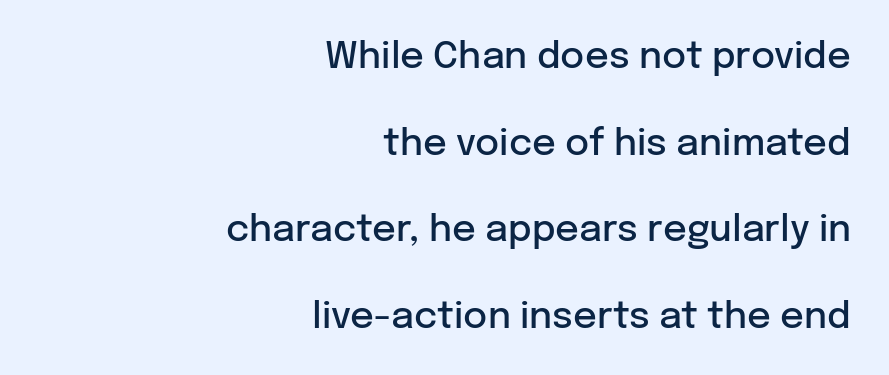
Q: Is the text bold? A: Semi-bold.
Q: Is the text italic (slanted)? A: No, it is upright.
Q: Is the typeface a serif or a sans-serif typeface? A: Sans-serif.
Q: Is the text underlined? A: No.
Q: How is the paragraph aligned? A: Right-aligned.
Q: Is the spacing between letters normal or unusually wide? A: Normal.
Q: Is the spacing between lines tight, normal or loose? A: Loose.
Q: Width (condensed, normal, or wide)? A: Normal.
Q: Stroke contrast? A: Low.
Q: x-height? A: Medium.
Q: Monospaced? A: No.
